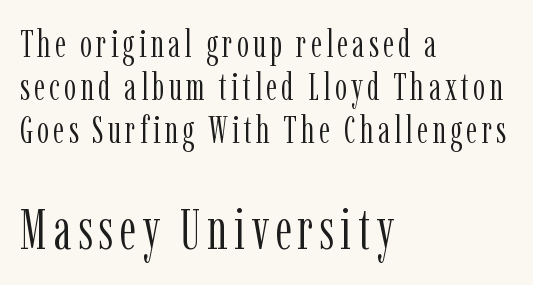
{"serif": "yes", "italic": "no", "bold": "no", "weight": "light", "width": "condensed", "stroke_contrast": "low", "x_height": "medium", "monospaced": "no", "underline": "no", "align": "left", "line_spacing": "tight", "line_spacing_ratio": 1.13, "larger_block": "second", "size_ratio": 1.5, "glyph_px": 57}
